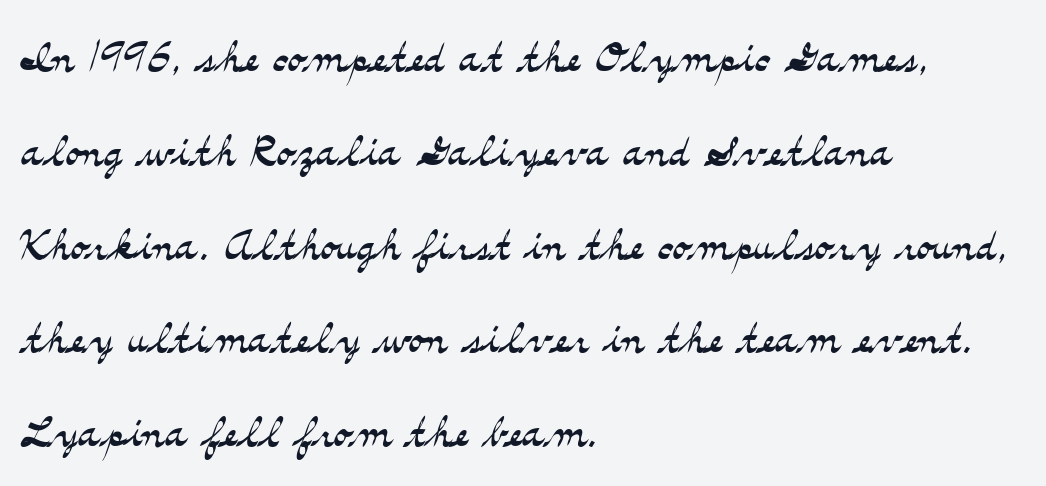
Q: Is the text bold? A: No.
Q: Is the text italic (slanted)? A: Yes.
Q: Is the typeface a serif or a sans-serif typeface? A: Serif.
Q: Is the text underlined? A: No.
Q: How is the paragraph aligned? A: Left-aligned.
Q: Is the spacing between letters normal or unusually wide? A: Normal.
Q: Is the spacing between lines tight, normal or loose? A: Normal.
Q: Width (condensed, normal, or wide)? A: Wide.
Q: Stroke contrast? A: Medium.
Q: x-height? A: Small.
Q: Monospaced? A: No.
